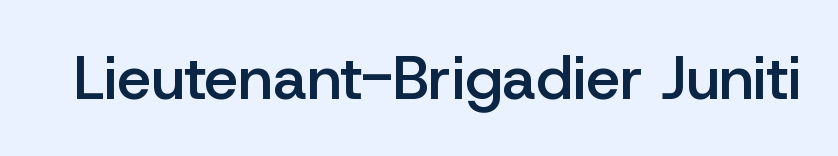
{"serif": "no", "italic": "no", "bold": "semi", "weight": "semibold", "width": "normal", "stroke_contrast": "low", "x_height": "medium", "monospaced": "no", "underline": "no", "letter_spacing": "normal", "letter_spacing_em": 0.0, "glyph_px": 61}
